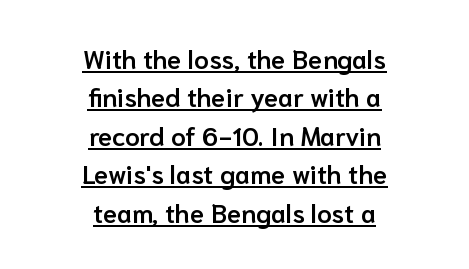
Q: Is the text bold? A: Semi-bold.
Q: Is the text italic (slanted)? A: No, it is upright.
Q: Is the text underlined? A: Yes.
Q: How is the paragraph aligned? A: Centered.
Q: Is the spacing between letters normal or unusually wide? A: Normal.
Q: Is the spacing between lines tight, normal or loose? A: Normal.
